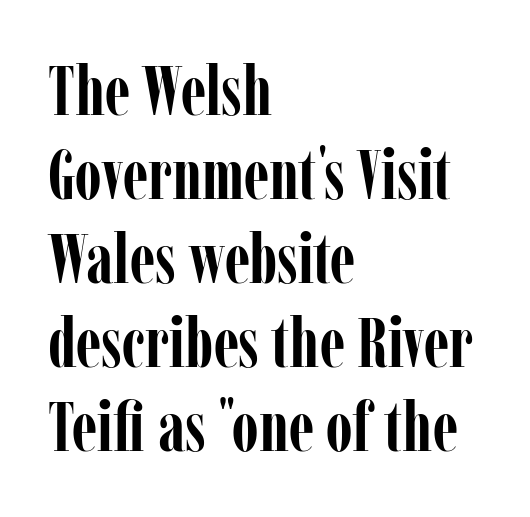
Q: Is the text bold? A: Yes.
Q: Is the text italic (slanted)? A: No, it is upright.
Q: Is the typeface a serif or a sans-serif typeface? A: Serif.
Q: Is the text underlined? A: No.
Q: How is the paragraph aligned? A: Left-aligned.
Q: Is the spacing between letters normal or unusually wide? A: Normal.
Q: Width (condensed, normal, or wide)? A: Condensed.
Q: Stroke contrast? A: Low.
Q: x-height? A: Medium.
Q: Monospaced? A: No.
